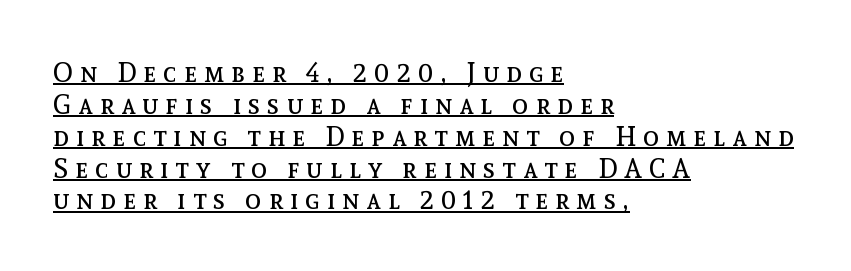
The words here are underlined. The lettering holds an erect, upright posture throughout. The face used here is rendered with a markedly widened letterfit. The typesetter chose a ragged-right arrangement here. The strokes carry an ordinary text weight at most.
